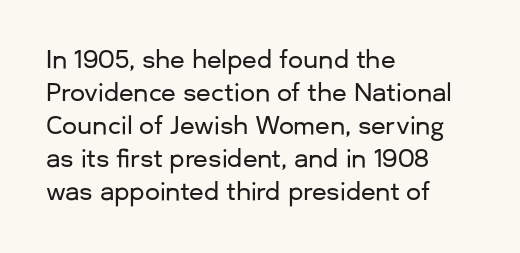
The type sits square on the baseline with zero lean. Students, observe: this is what conventionally led text looks like. Notice how the passage keeps a crisp vertical edge on the left only. Lines of text with bare space underneath.
